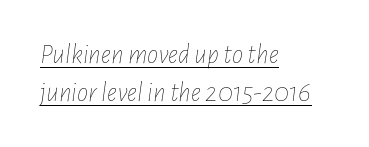
The image shows 28 px thin, condensed type, italic (leaning right); set left-aligned, normal line spacing (1.35x), normal letter spacing, underlined; low stroke contrast and a medium x-height.
